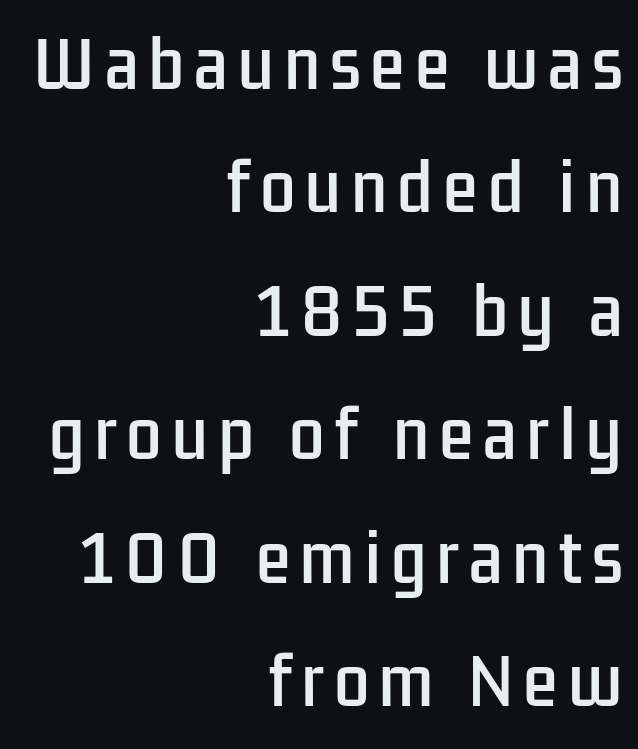
Q: Is the text italic (slanted)? A: No, it is upright.
Q: Is the typeface a serif or a sans-serif typeface? A: Sans-serif.
Q: Is the text underlined? A: No.
Q: How is the paragraph aligned? A: Right-aligned.
Q: Is the spacing between lines tight, normal or loose? A: Loose.
Q: Width (condensed, normal, or wide)? A: Condensed.
Q: Stroke contrast? A: Low.
Q: x-height? A: Medium.
Q: Monospaced? A: No.
